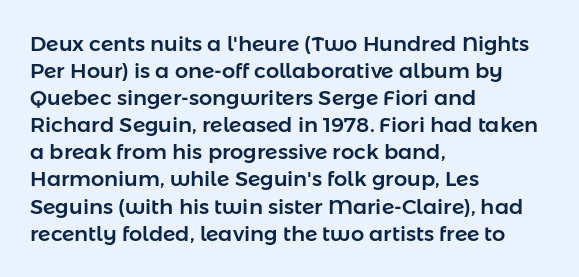
The letters stand straight up with perfectly vertical stems. Tracking here is standard; glyphs follow each other at the usual distance. Whoever set this chose a conventional vertical rhythm. The paragraph has a hard left edge and a soft right edge. Has an underline been added? It has not.
